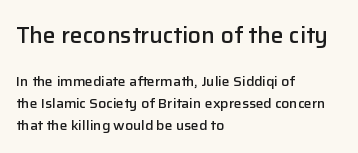
{"italic": "no", "bold": "semi", "underline": "no", "align": "left", "line_spacing": "normal", "line_spacing_ratio": 1.56, "letter_spacing": "normal", "letter_spacing_em": 0.0, "larger_block": "first", "size_ratio": 1.64, "glyph_px": 23}
